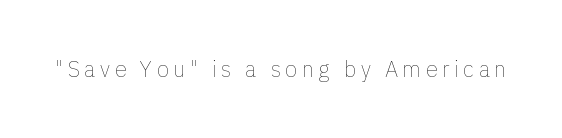
Q: Is the text bold? A: No.
Q: Is the text italic (slanted)? A: No, it is upright.
Q: Is the text underlined? A: No.
Q: Is the spacing between letters normal or unusually wide? A: Unusually wide.
